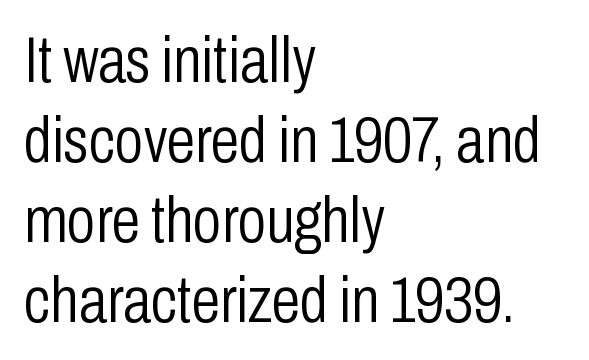
Grotesque or geometric, the face here clearly has no serifs. The passage shown is not underscored anywhere. Nobody touched the tracking dial on this one. The weight would be labelled regular, book, light, or lighter still.
